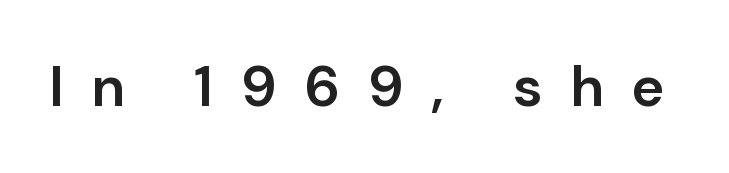
Q: Is the text bold? A: Semi-bold.
Q: Is the text italic (slanted)? A: No, it is upright.
Q: Is the typeface a serif or a sans-serif typeface? A: Sans-serif.
Q: Is the text underlined? A: No.
Q: Is the spacing between letters normal or unusually wide? A: Unusually wide.
Q: Width (condensed, normal, or wide)? A: Normal.
Q: Stroke contrast? A: Low.
Q: x-height? A: Medium.
Q: Monospaced? A: No.
